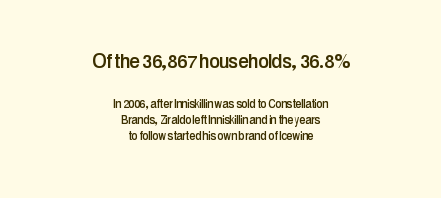
Q: Is the text italic (slanted)? A: No, it is upright.
Q: Is the text underlined? A: No.
Q: How is the paragraph aligned? A: Centered.
Q: Is the spacing between letters normal or unusually wide? A: Normal.
Q: Is the spacing between lines tight, normal or loose? A: Tight.
Q: Which block of text is set in a larger size, the first (top) or the second (bottom)? A: The first (top) one.
